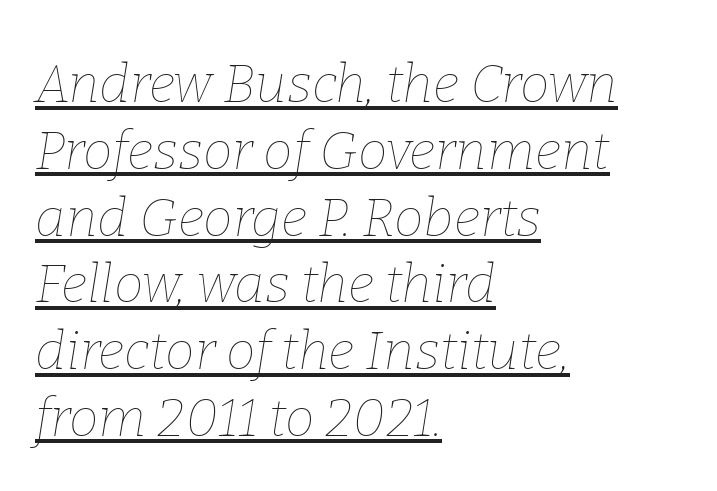
Spacing verdict: proportional, widths tailored to each character. Each word holds together tightly as a unit, with standard inter-letter gaps. Slant detected: the letters are inclined. The ragged edge is on the right, which tells us the setting is flush left. Summary of vertical rhythm: regular, with standard interline spacing.
